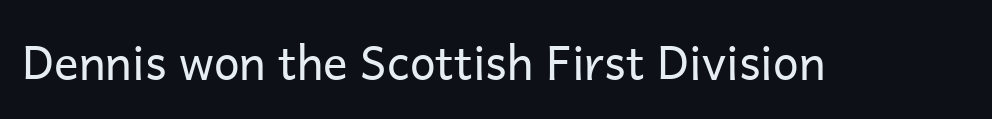
{"serif": "no", "italic": "no", "bold": "no", "weight": "regular", "width": "normal", "stroke_contrast": "low", "x_height": "medium", "monospaced": "no", "underline": "no", "letter_spacing": "normal", "letter_spacing_em": 0.0, "glyph_px": 46}
